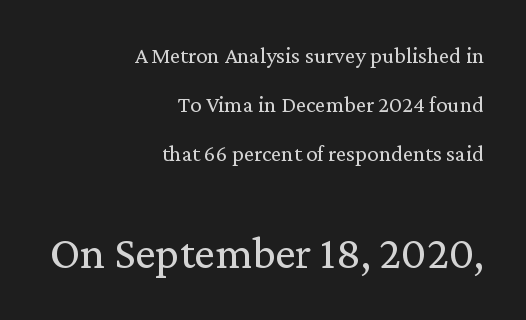
Reading down the block, your eye finds every line finishing at a fixed right position. Note: smaller setting up top, larger setting below. Unlike a clean sans, this face finishes its strokes with serifs. Honestly, the letter spacing is just normal — you wouldn't notice it. Nope, not italic — everything's standing straight. The strokes are not fattened; the text isn't bold.
